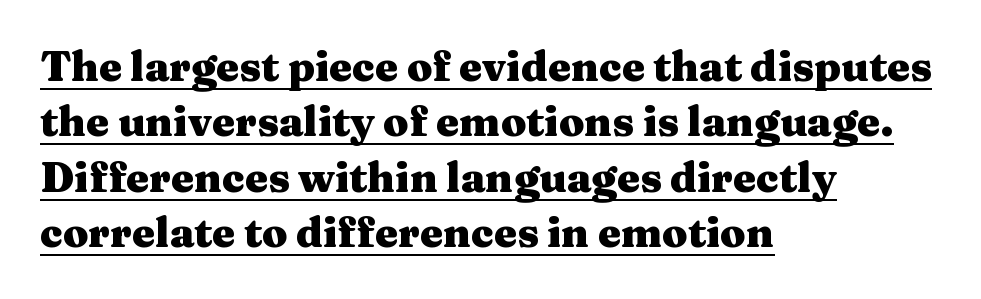
The image shows 41 px heavy, wide serif type, upright; set left-aligned, normal line spacing (1.35x), normal letter spacing, underlined; medium stroke contrast and a medium x-height.
